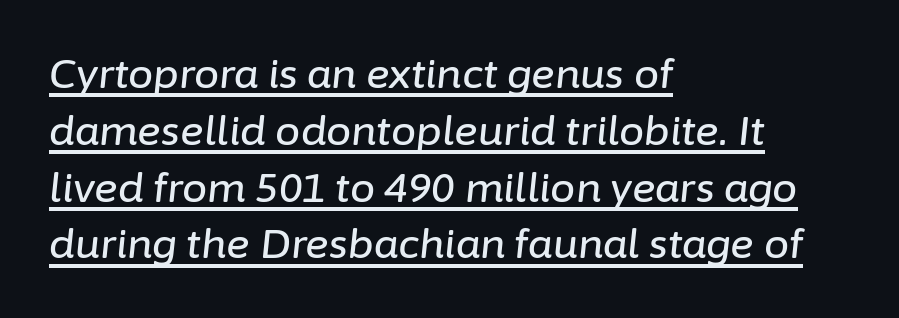
The image shows 40 px text type, italic (leaning right); set left-aligned, normal line spacing (1.42x), normal letter spacing, underlined; low stroke contrast and a medium x-height.
